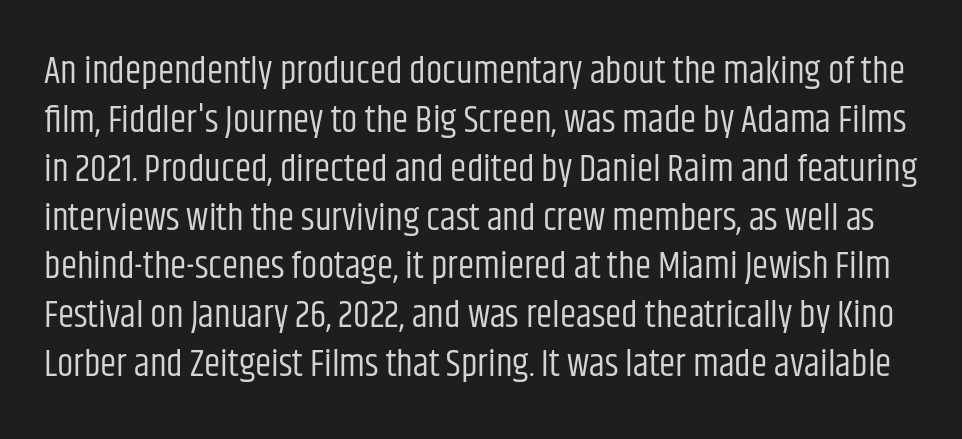
Q: Is the text bold? A: No.
Q: Is the text italic (slanted)? A: No, it is upright.
Q: Is the typeface a serif or a sans-serif typeface? A: Sans-serif.
Q: Is the text underlined? A: No.
Q: Is the spacing between letters normal or unusually wide? A: Normal.
Q: Is the spacing between lines tight, normal or loose? A: Normal.
Q: Width (condensed, normal, or wide)? A: Condensed.
Q: Stroke contrast? A: Low.
Q: x-height? A: Large.
Q: Monospaced? A: No.
